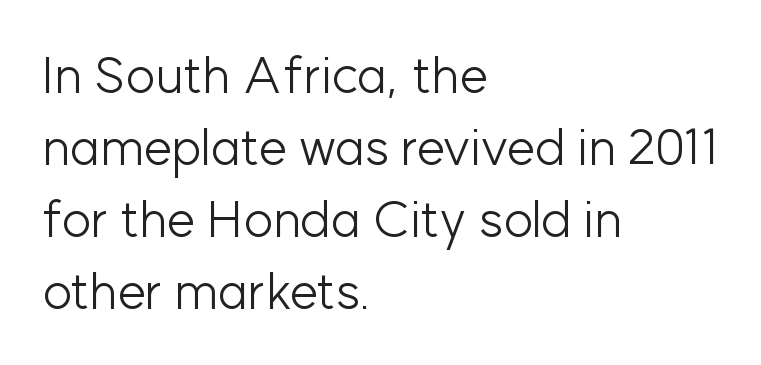
{"serif": "no", "italic": "no", "bold": "no", "weight": "light", "width": "normal", "stroke_contrast": "low", "x_height": "medium", "monospaced": "no", "underline": "no", "align": "left", "line_spacing": "normal", "line_spacing_ratio": 1.41, "letter_spacing": "normal", "letter_spacing_em": 0.0, "glyph_px": 51}
